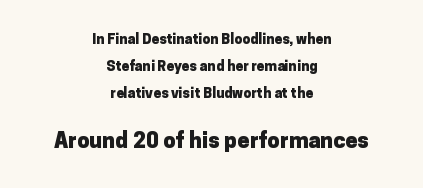
The image shows 22 px bold type, upright; set centered, loose line spacing (1.92x), normal letter spacing, not underlined; the second (bottom) block is 1.57x larger.
